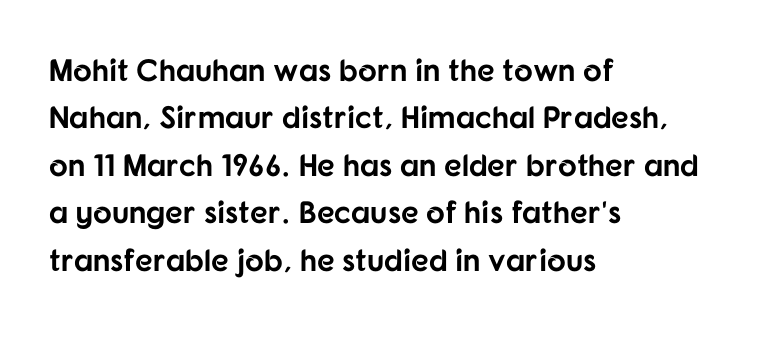
Q: Is the text bold? A: Yes.
Q: Is the text italic (slanted)? A: No, it is upright.
Q: Is the typeface a serif or a sans-serif typeface? A: Sans-serif.
Q: Is the text underlined? A: No.
Q: How is the paragraph aligned? A: Left-aligned.
Q: Is the spacing between letters normal or unusually wide? A: Normal.
Q: Is the spacing between lines tight, normal or loose? A: Normal.
Q: Width (condensed, normal, or wide)? A: Normal.
Q: Stroke contrast? A: Low.
Q: x-height? A: Medium.
Q: Monospaced? A: No.
